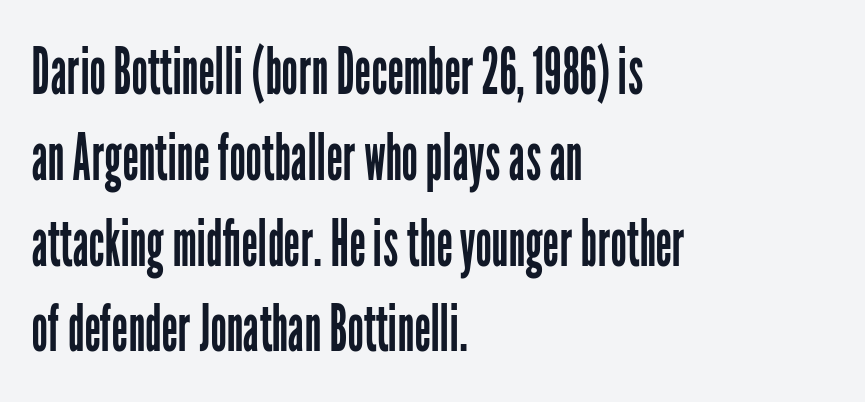
{"serif": "no", "italic": "no", "bold": "no", "weight": "regular", "width": "condensed", "stroke_contrast": "low", "x_height": "medium", "monospaced": "no", "underline": "no", "align": "left", "line_spacing": "normal", "line_spacing_ratio": 1.32, "letter_spacing": "normal", "letter_spacing_em": 0.0, "glyph_px": 65}
